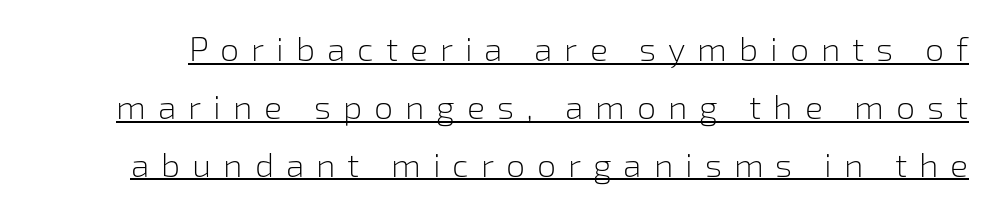
The image shows 34 px light sans-serif type, upright; set normal line spacing (1.7x), unusually wide letter spacing (+0.35 em), underlined; low stroke contrast and a medium x-height.
